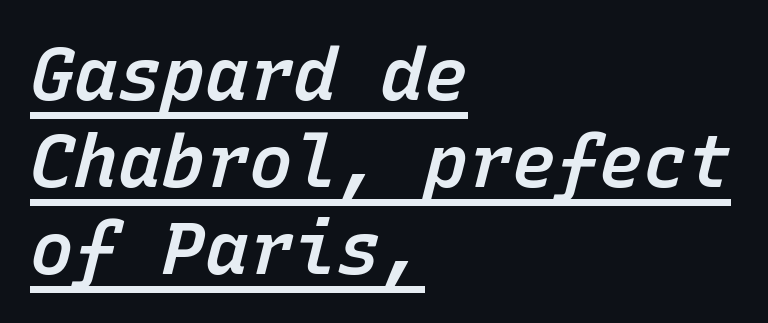
{"italic": "yes", "lean": "right", "slant_degrees": 15, "bold": "semi", "weight": "semibold", "width": "normal", "stroke_contrast": "low", "x_height": "medium", "monospaced": "yes", "underline": "yes", "align": "left", "line_spacing_ratio": 1.19, "letter_spacing": "normal", "letter_spacing_em": 0.0, "glyph_px": 73}
